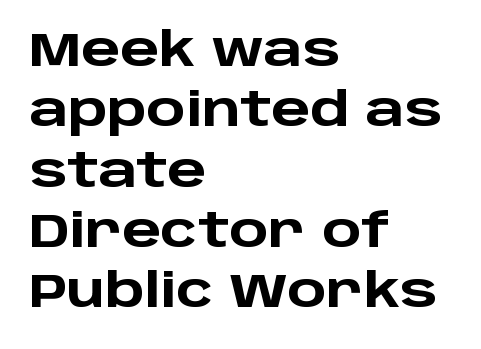
A typesetter would call this zero additional tracking. If you measured baseline to baseline, you'd find a middling distance. The paragraph shown leans on its left margin. The rendering uses natural spacing where letterforms have individual widths.
